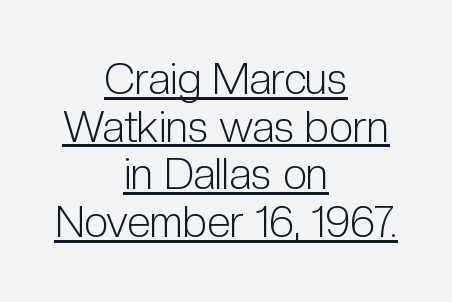
{"serif": "no", "italic": "no", "bold": "no", "weight": "light", "width": "condensed", "stroke_contrast": "low", "x_height": "medium", "monospaced": "no", "underline": "yes", "align": "center", "line_spacing": "tight", "line_spacing_ratio": 1.11, "letter_spacing": "normal", "letter_spacing_em": 0.0, "glyph_px": 43}
